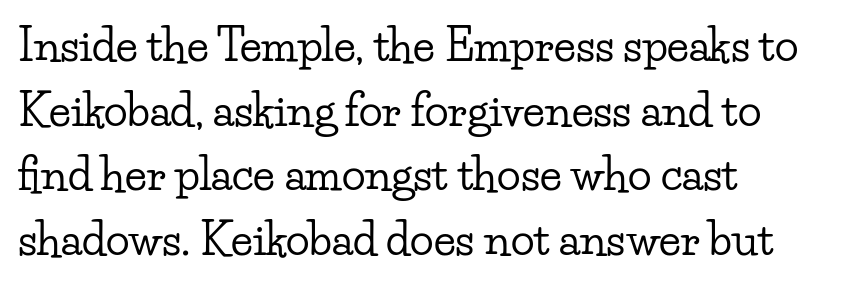
{"serif": "yes", "italic": "no", "width": "wide", "stroke_contrast": "low", "x_height": "small", "monospaced": "no", "underline": "no", "align": "left", "line_spacing": "normal", "line_spacing_ratio": 1.47, "letter_spacing": "normal", "letter_spacing_em": 0.0, "glyph_px": 44}
